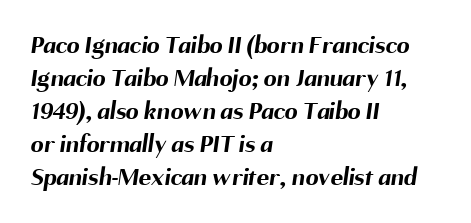
Does the leading feel generous? No, just average. Letters rest on an invisible, unmarked baseline. The glyphs have the mass of a bold cut. Typeset ragged right — the left edge is the straight one.
